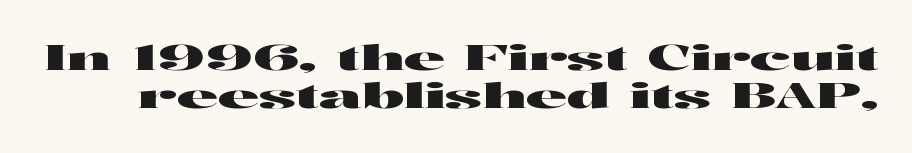
The image shows 35 px wide sans-serif type, upright; set tight line spacing (1.09x), normal letter spacing, not underlined; high stroke contrast and a medium x-height.
